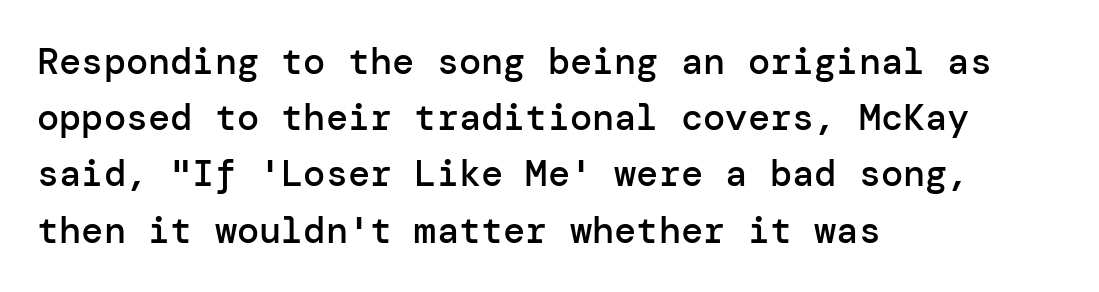
The image shows 37 px semibold sans-serif type, upright; set left-aligned, normal line spacing (1.52x), normal letter spacing, not underlined; low stroke contrast and a medium x-height.
